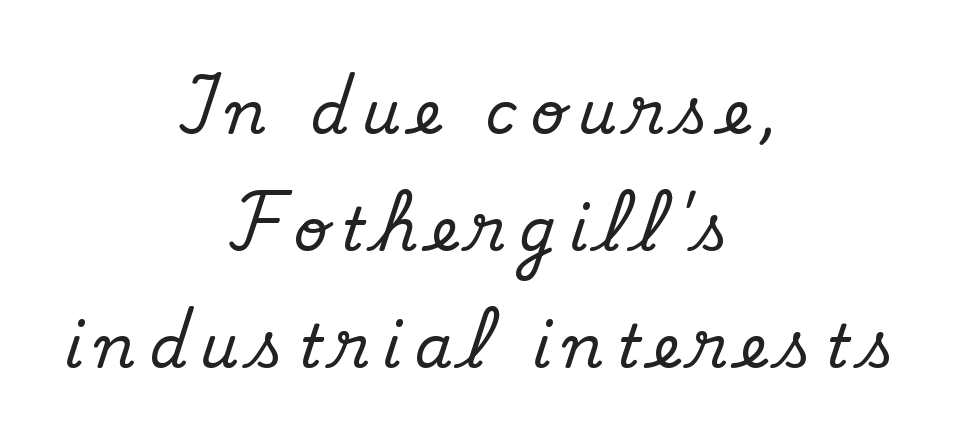
Q: Is the text italic (slanted)? A: Yes.
Q: Is the typeface a serif or a sans-serif typeface? A: Serif.
Q: Is the text underlined? A: No.
Q: How is the paragraph aligned? A: Centered.
Q: Is the spacing between letters normal or unusually wide? A: Unusually wide.
Q: Is the spacing between lines tight, normal or loose? A: Loose.
Q: Width (condensed, normal, or wide)? A: Normal.
Q: Stroke contrast? A: Medium.
Q: x-height? A: Small.
Q: Monospaced? A: No.
